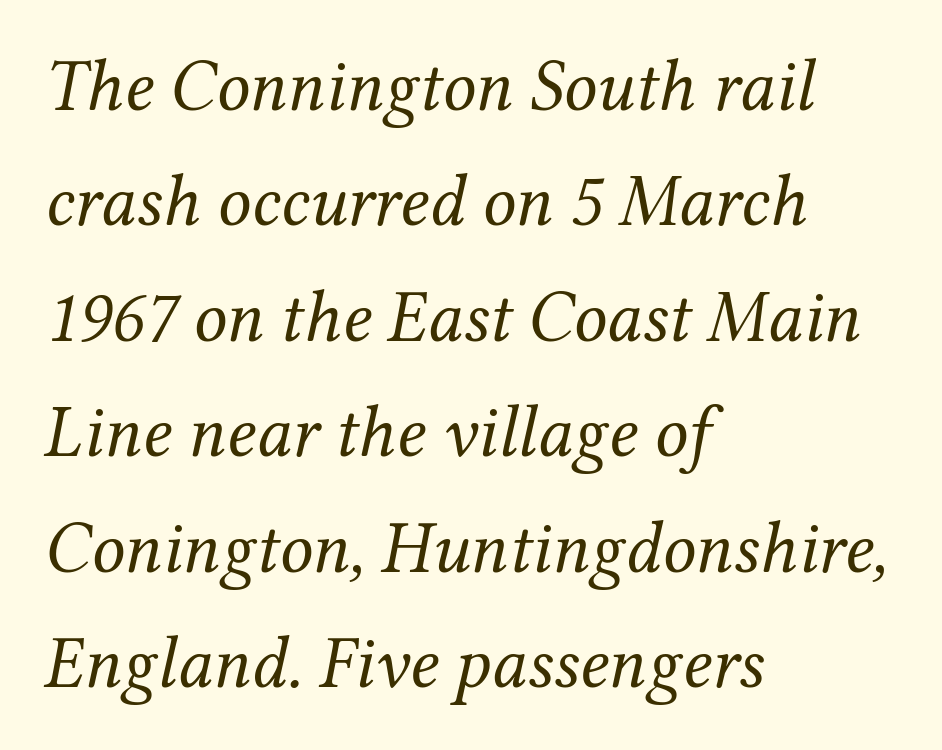
Q: Is the text bold? A: No.
Q: Is the text italic (slanted)? A: Yes, it leans right by about 12 degrees.
Q: Is the typeface a serif or a sans-serif typeface? A: Serif.
Q: Is the text underlined? A: No.
Q: How is the paragraph aligned? A: Left-aligned.
Q: Is the spacing between letters normal or unusually wide? A: Normal.
Q: Is the spacing between lines tight, normal or loose? A: Normal.
Q: Width (condensed, normal, or wide)? A: Normal.
Q: Stroke contrast? A: Medium.
Q: x-height? A: Medium.
Q: Monospaced? A: No.
